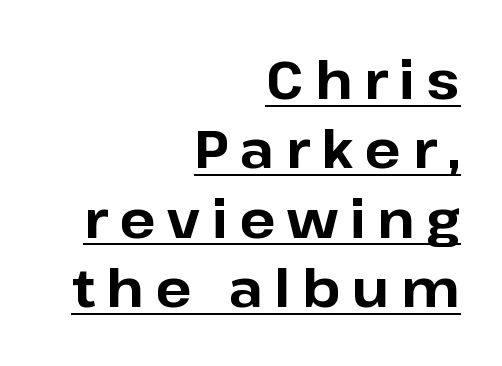
{"serif": "no", "italic": "no", "bold": "yes", "weight": "bold", "width": "normal", "stroke_contrast": "low", "x_height": "medium", "monospaced": "no", "underline": "yes", "align": "right", "line_spacing": "normal", "line_spacing_ratio": 1.31, "letter_spacing": "wide", "letter_spacing_em": 0.22, "glyph_px": 53}
